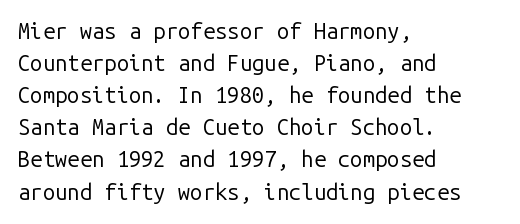
Q: Is the text bold? A: No.
Q: Is the text italic (slanted)? A: No, it is upright.
Q: Is the text underlined? A: No.
Q: How is the paragraph aligned? A: Left-aligned.
Q: Is the spacing between letters normal or unusually wide? A: Normal.
Q: Is the spacing between lines tight, normal or loose? A: Normal.
